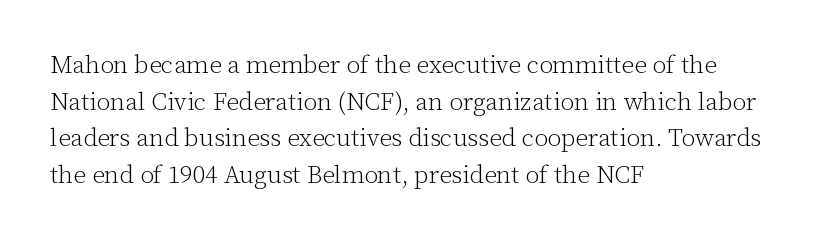
Weight: in the light-to-regular range. In CSS terms this would be text-align: left. The letters stand straight up with perfectly vertical stems. Each new line begins a customary step beneath the previous one. Characters follow at the spacing the type designer built in.
